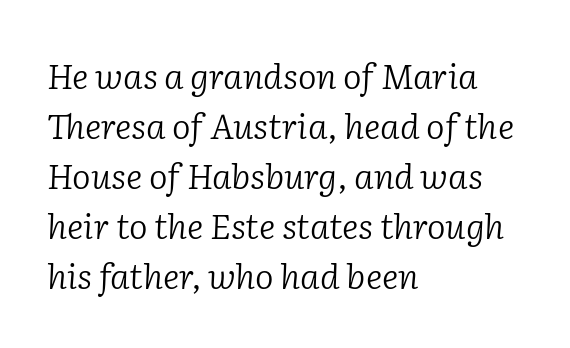
In CSS terms this would be text-align: left. You can tell it's italic because the verticals aren't actually vertical. Underline: absent. Stroke terminals: seriffed. Each letter keeps its own natural width here, so spacing adapts to shape. A light-to-regular cut is what we see here.
